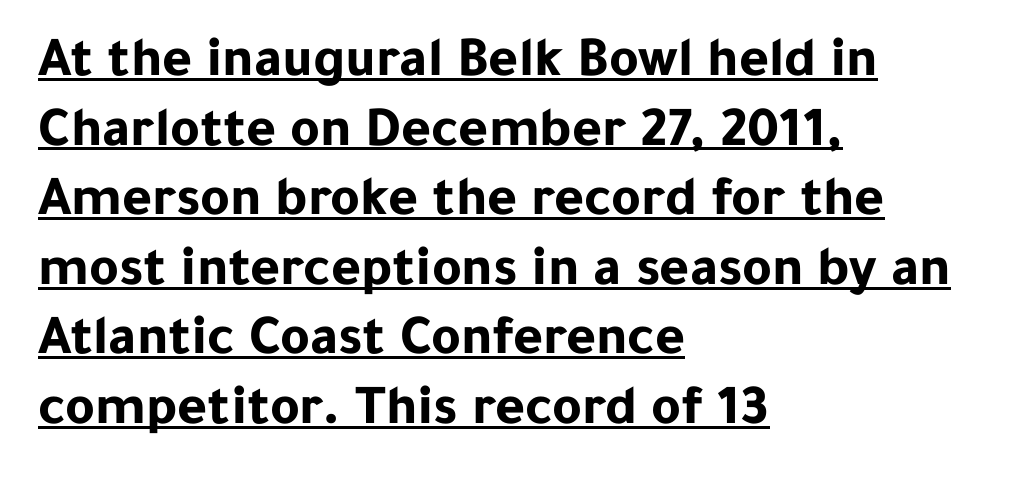
Q: Is the text bold? A: Yes.
Q: Is the text italic (slanted)? A: No, it is upright.
Q: Is the typeface a serif or a sans-serif typeface? A: Sans-serif.
Q: Is the text underlined? A: Yes.
Q: How is the paragraph aligned? A: Left-aligned.
Q: Is the spacing between letters normal or unusually wide? A: Normal.
Q: Width (condensed, normal, or wide)? A: Normal.
Q: Stroke contrast? A: Low.
Q: x-height? A: Medium.
Q: Monospaced? A: No.
